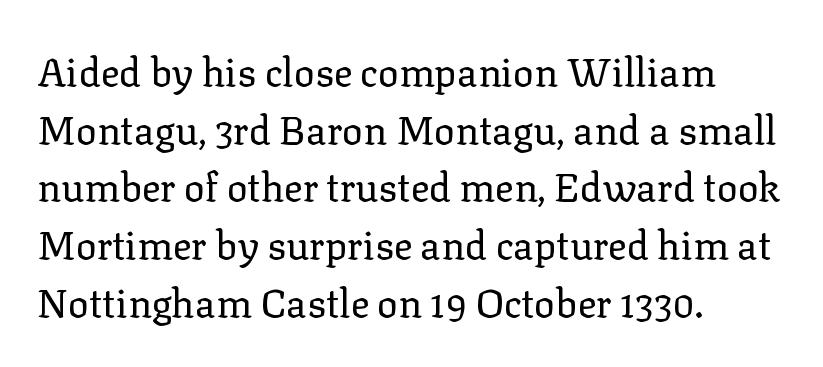
Q: Is the text bold? A: No.
Q: Is the text italic (slanted)? A: No, it is upright.
Q: Is the typeface a serif or a sans-serif typeface? A: Serif.
Q: Is the text underlined? A: No.
Q: How is the paragraph aligned? A: Left-aligned.
Q: Is the spacing between letters normal or unusually wide? A: Normal.
Q: Is the spacing between lines tight, normal or loose? A: Normal.
Q: Width (condensed, normal, or wide)? A: Normal.
Q: Stroke contrast? A: Low.
Q: x-height? A: Medium.
Q: Monospaced? A: No.
